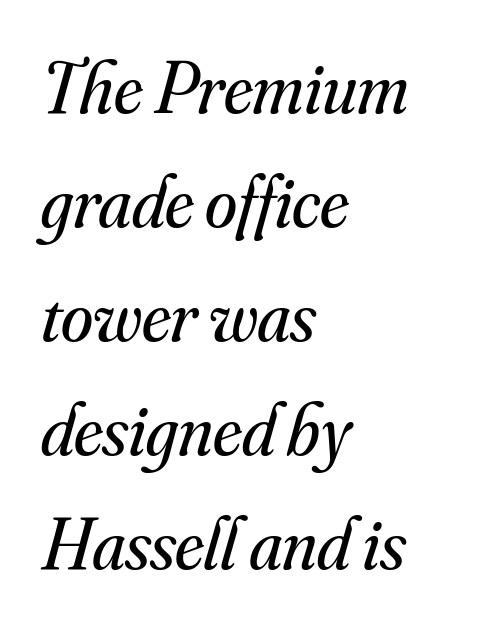
{"serif": "yes", "italic": "yes", "lean": "right", "slant_degrees": 16, "bold": "no", "weight": "regular", "width": "normal", "stroke_contrast": "medium", "x_height": "small", "monospaced": "no", "underline": "no", "align": "left", "line_spacing": "normal", "line_spacing_ratio": 1.56, "letter_spacing": "normal", "letter_spacing_em": 0.0, "glyph_px": 73}
